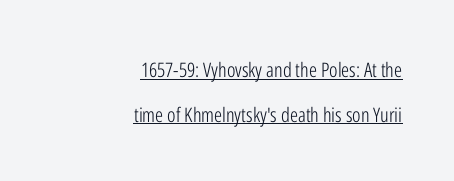
The image shows 20 px text type, upright; set right-aligned, loose line spacing (2.24x), normal letter spacing, underlined.
